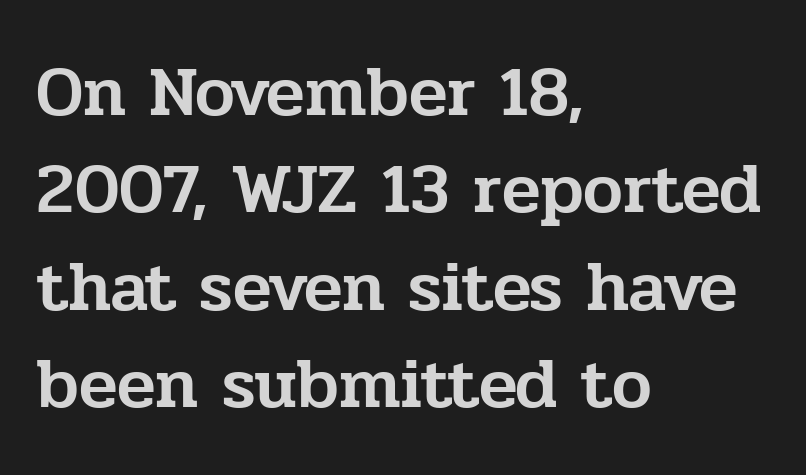
{"serif": "yes", "italic": "no", "width": "normal", "stroke_contrast": "low", "x_height": "medium", "monospaced": "no", "underline": "no", "align": "left", "line_spacing": "normal", "line_spacing_ratio": 1.37, "letter_spacing": "normal", "letter_spacing_em": 0.0, "glyph_px": 71}
